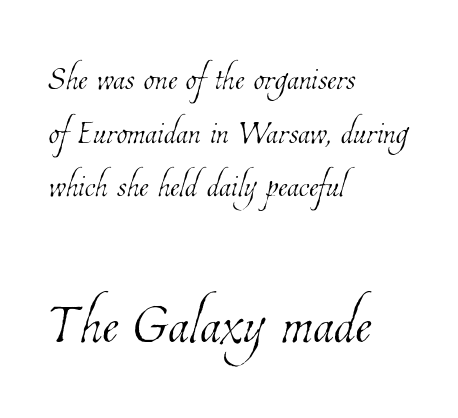
The image shows 77 px thin, condensed type; set left-aligned, line spacing 1.22x, normal letter spacing, not underlined; the second (bottom) block is 1.75x larger; low stroke contrast and a medium x-height.
